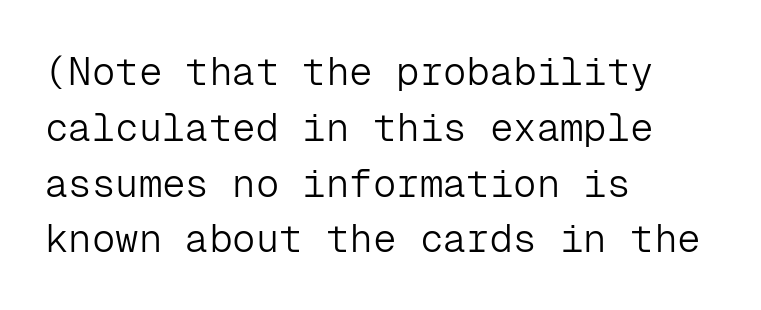
The image shows 39 px light sans-serif type, upright, monospaced; set left-aligned, normal line spacing (1.43x), normal letter spacing, not underlined; low stroke contrast and a medium x-height.
